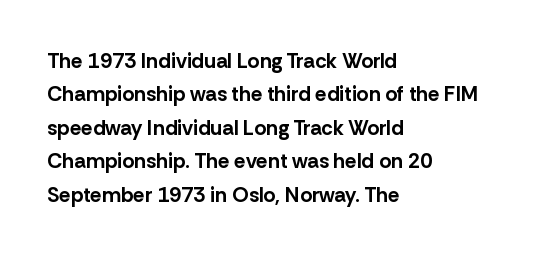
The lines sit at an ordinary, default distance from one another. Bare-footed words on every line. The rendering uses a bold face; every stroke is thick and dark. Posture: upright roman.
